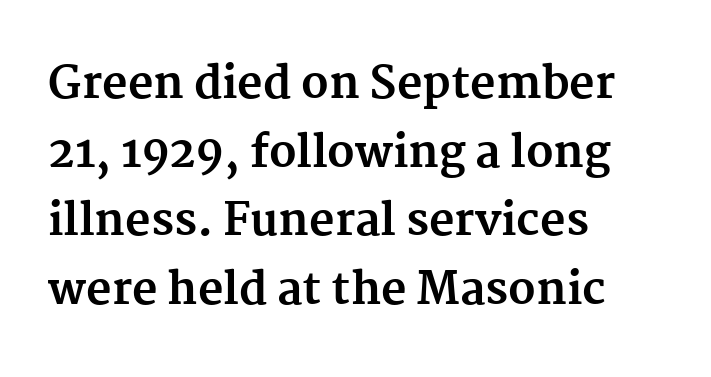
Q: Is the text bold? A: Yes.
Q: Is the text italic (slanted)? A: No, it is upright.
Q: Is the typeface a serif or a sans-serif typeface? A: Serif.
Q: Is the text underlined? A: No.
Q: How is the paragraph aligned? A: Left-aligned.
Q: Is the spacing between letters normal or unusually wide? A: Normal.
Q: Is the spacing between lines tight, normal or loose? A: Normal.
Q: Width (condensed, normal, or wide)? A: Normal.
Q: Stroke contrast? A: Medium.
Q: x-height? A: Medium.
Q: Monospaced? A: No.
